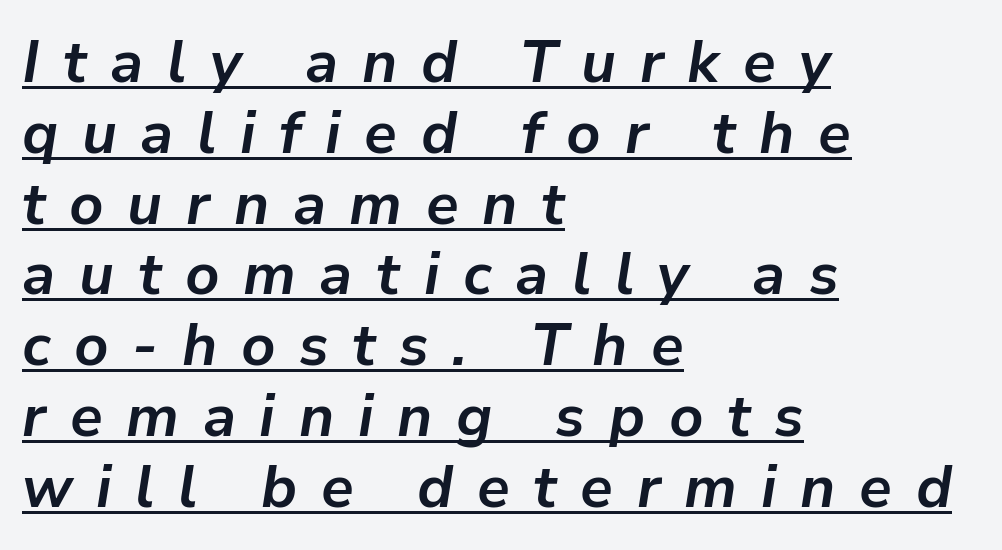
{"italic": "yes", "lean": "right", "slant_degrees": 9, "bold": "yes", "weight": "bold", "width": "normal", "stroke_contrast": "low", "x_height": "medium", "monospaced": "no", "underline": "yes", "align": "left", "line_spacing_ratio": 1.2, "letter_spacing": "wide", "letter_spacing_em": 0.4, "glyph_px": 59}
